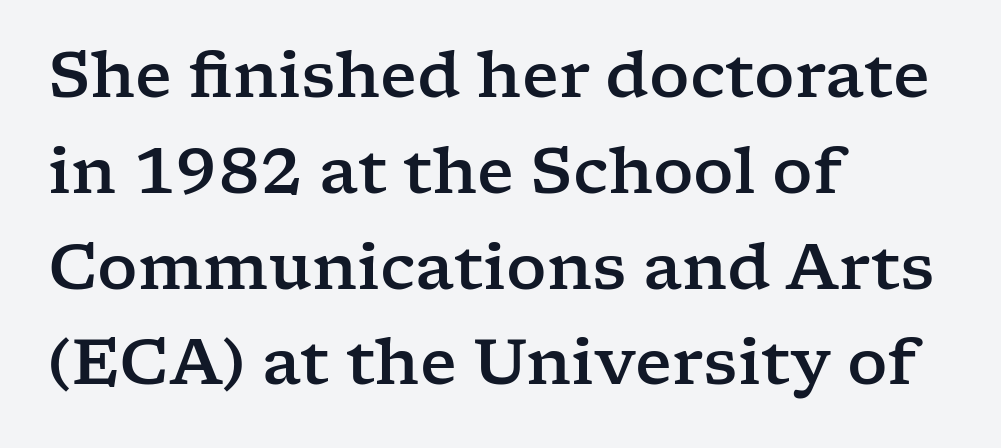
Q: Is the text italic (slanted)? A: No, it is upright.
Q: Is the typeface a serif or a sans-serif typeface? A: Serif.
Q: Is the text underlined? A: No.
Q: How is the paragraph aligned? A: Left-aligned.
Q: Is the spacing between letters normal or unusually wide? A: Normal.
Q: Is the spacing between lines tight, normal or loose? A: Normal.
Q: Width (condensed, normal, or wide)? A: Wide.
Q: Stroke contrast? A: Low.
Q: x-height? A: Medium.
Q: Monospaced? A: No.
